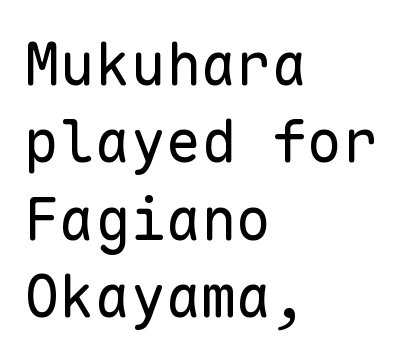
The passage shown has conventional tracking throughout. The typeface chosen for these lines omits serifs. Unlike italic type, these characters show no tilt at all. Descenders hang freely into open space. Do the characters align in a grid? Yes, the font is monospaced.
